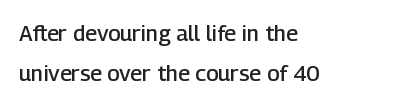
Q: Is the text bold? A: Semi-bold.
Q: Is the text italic (slanted)? A: No, it is upright.
Q: Is the text underlined? A: No.
Q: How is the paragraph aligned? A: Left-aligned.
Q: Is the spacing between letters normal or unusually wide? A: Normal.
